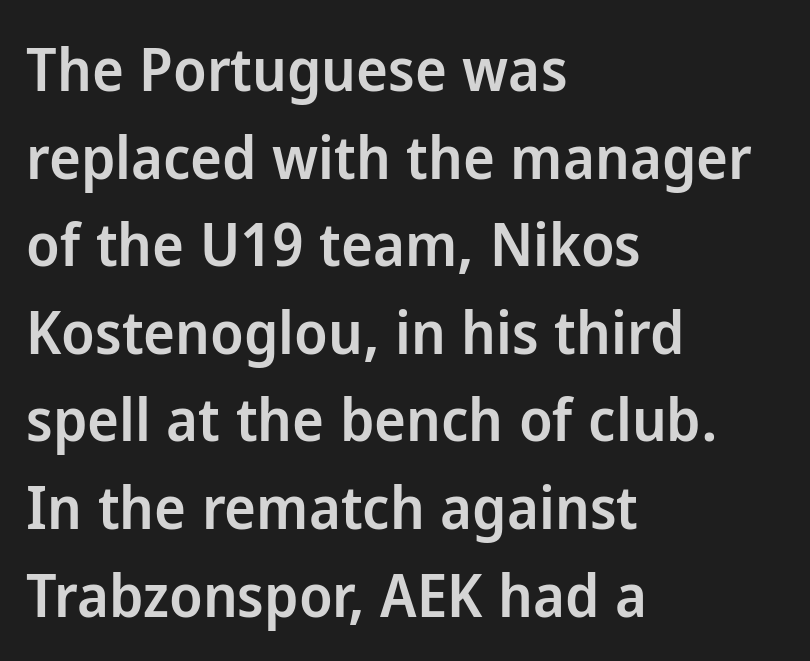
The image shows 60 px semibold sans-serif type, upright; set left-aligned, normal line spacing (1.46x), normal letter spacing, not underlined; low stroke contrast and a medium x-height.
